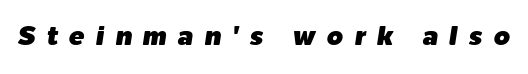
The axis of the letterforms is tilted away from vertical. Here the glyphs are tracked loosely, breaking word shapes into spaced letters. Plain, unruled lines of type.
